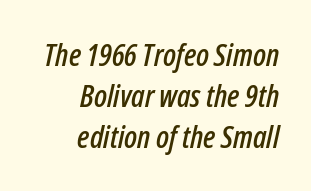
Students, note that the glyphs here touch the page at normal intervals. The passage is arranged like a letterhead date or caption credit — flush right. Interline gaps are of average width in this sample. Characters are canted at an angle relative to the baseline's perpendicular.
